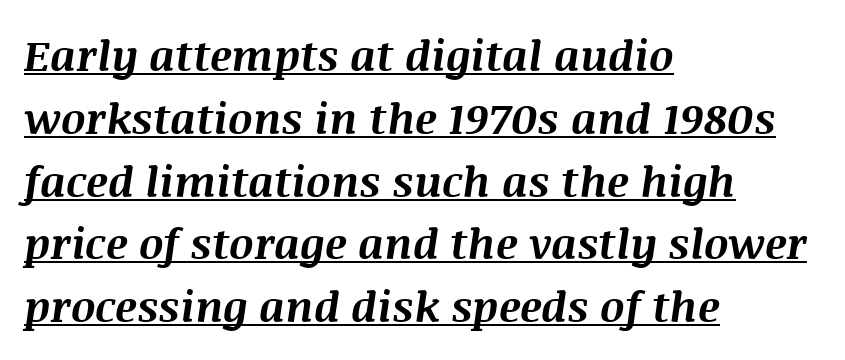
{"italic": "yes", "lean": "right", "slant_degrees": 8, "bold": "yes", "weight": "bold", "width": "normal", "stroke_contrast": "medium", "x_height": "large", "monospaced": "no", "underline": "yes", "align": "left", "line_spacing": "normal", "line_spacing_ratio": 1.46, "letter_spacing": "normal", "letter_spacing_em": 0.0, "glyph_px": 43}
